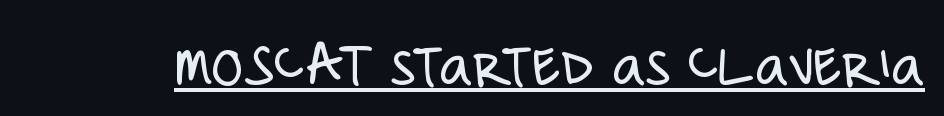
The image shows 63 px light, condensed sans-serif type, upright; set normal letter spacing, underlined; low stroke contrast and a large x-height.
